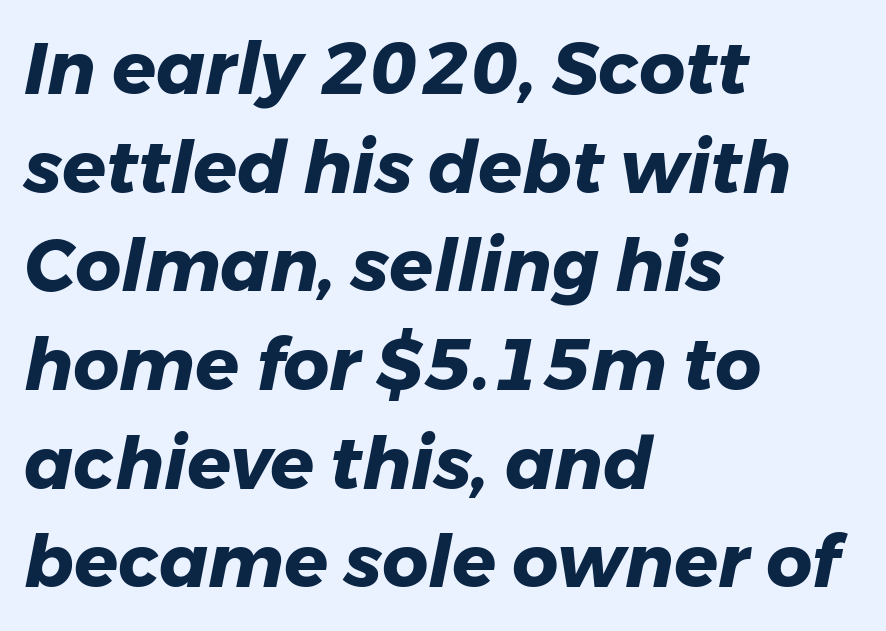
The image shows 72 px heavy type, italic (leaning right); set left-aligned, normal line spacing (1.37x), normal letter spacing, not underlined; low stroke contrast and a medium x-height.
